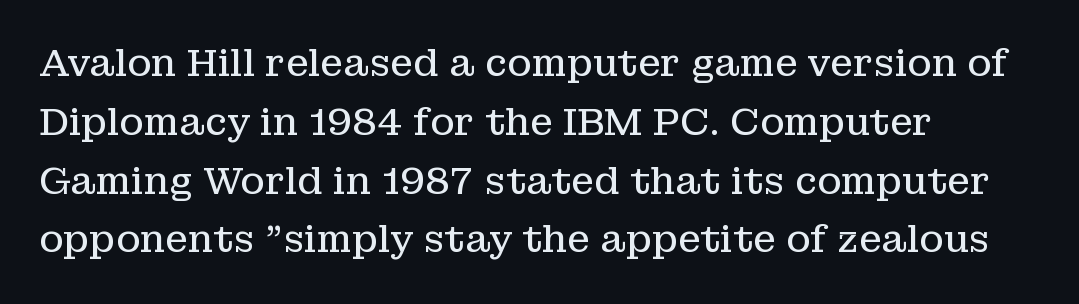
The image shows 37 px regular-weight serif type, upright; set left-aligned, normal line spacing (1.59x), normal letter spacing, not underlined; low stroke contrast and a medium x-height.
